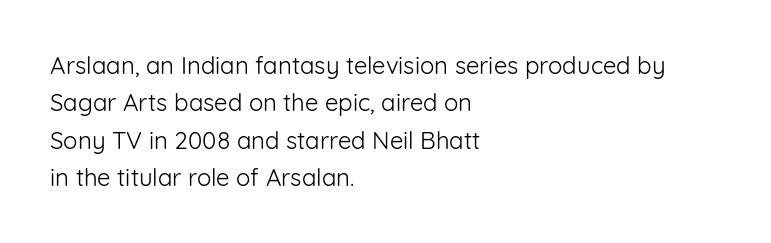
{"italic": "no", "bold": "no", "underline": "no", "align": "left", "line_spacing": "normal", "line_spacing_ratio": 1.56, "letter_spacing": "normal", "letter_spacing_em": 0.0, "glyph_px": 24}
